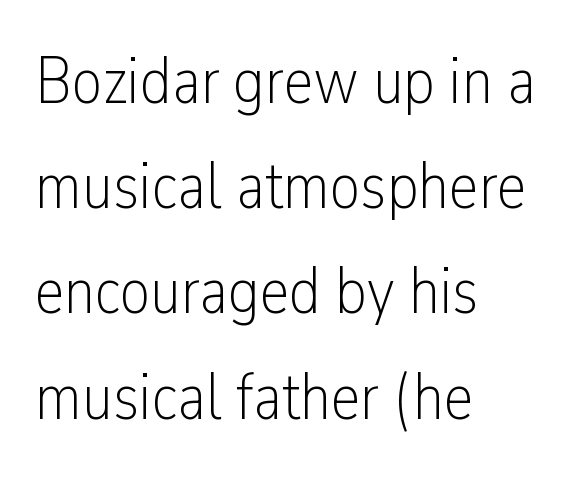
Q: Is the text bold? A: No.
Q: Is the text italic (slanted)? A: No, it is upright.
Q: Is the typeface a serif or a sans-serif typeface? A: Sans-serif.
Q: Is the text underlined? A: No.
Q: How is the paragraph aligned? A: Left-aligned.
Q: Is the spacing between letters normal or unusually wide? A: Normal.
Q: Is the spacing between lines tight, normal or loose? A: Normal.
Q: Width (condensed, normal, or wide)? A: Condensed.
Q: Stroke contrast? A: Low.
Q: x-height? A: Medium.
Q: Monospaced? A: No.
